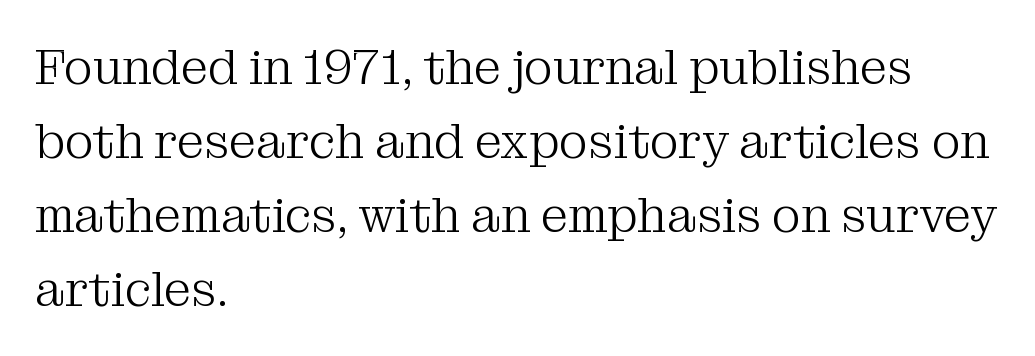
The image shows 49 px light serif type, upright; set left-aligned, normal line spacing (1.51x), normal letter spacing, not underlined; medium stroke contrast and a medium x-height.
